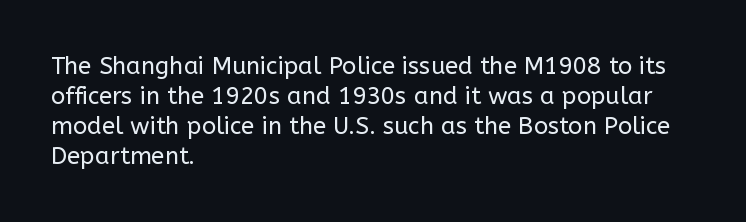
{"italic": "no", "bold": "no", "underline": "no", "align": "left", "line_spacing": "normal", "line_spacing_ratio": 1.25, "letter_spacing": "normal", "letter_spacing_em": 0.0, "glyph_px": 24}
